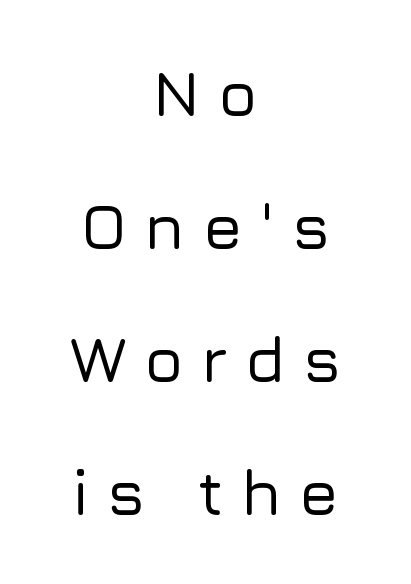
{"serif": "no", "italic": "no", "width": "normal", "stroke_contrast": "low", "x_height": "medium", "monospaced": "no", "underline": "no", "align": "center", "line_spacing": "loose", "line_spacing_ratio": 2.08, "letter_spacing": "wide", "letter_spacing_em": 0.27, "glyph_px": 64}
